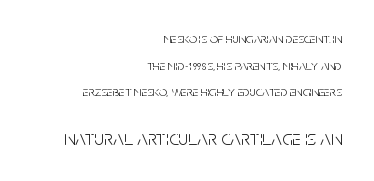
The image shows 21 px text type, upright; set right-aligned, loose line spacing (1.9x), normal letter spacing, not underlined; the second (bottom) block is 1.5x larger.
